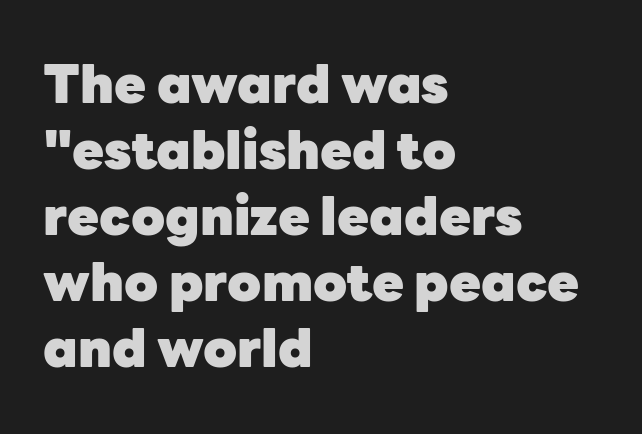
{"serif": "no", "italic": "no", "bold": "yes", "weight": "heavy", "width": "normal", "stroke_contrast": "low", "x_height": "medium", "monospaced": "no", "underline": "no", "align": "left", "line_spacing": "normal", "line_spacing_ratio": 1.27, "letter_spacing": "normal", "letter_spacing_em": 0.0, "glyph_px": 52}
